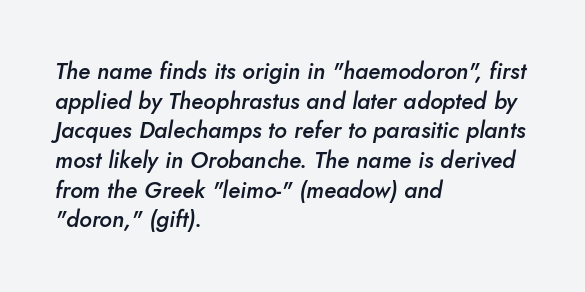
The image shows 23 px text type, italic (leaning right); set left-aligned, normal line spacing (1.29x), normal letter spacing, not underlined.
